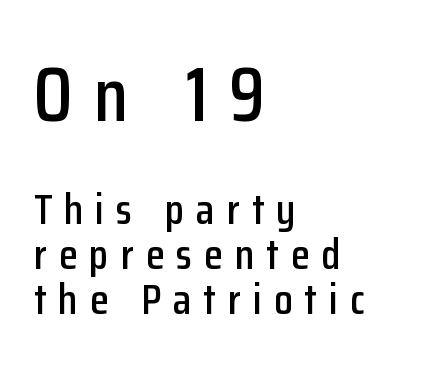
{"serif": "no", "italic": "no", "width": "condensed", "stroke_contrast": "low", "x_height": "medium", "monospaced": "no", "underline": "no", "align": "left", "line_spacing": "tight", "line_spacing_ratio": 1.05, "letter_spacing": "wide", "letter_spacing_em": 0.28, "larger_block": "first", "size_ratio": 1.77, "glyph_px": 76}
